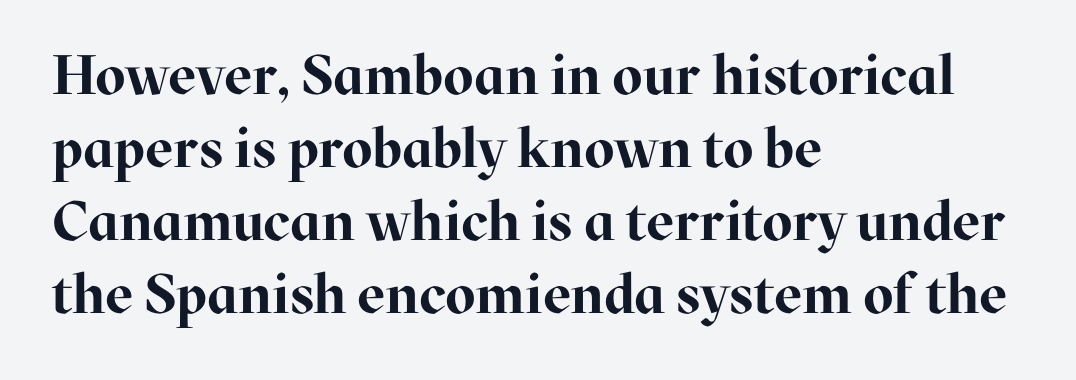
{"serif": "yes", "italic": "no", "bold": "yes", "weight": "bold", "width": "normal", "stroke_contrast": "high", "x_height": "medium", "monospaced": "no", "underline": "no", "align": "left", "line_spacing": "normal", "line_spacing_ratio": 1.33, "letter_spacing": "normal", "letter_spacing_em": 0.0, "glyph_px": 55}
